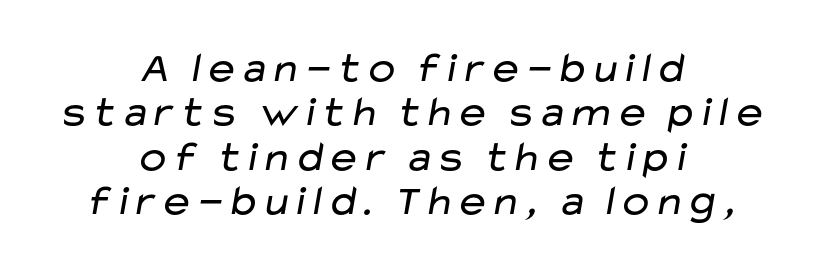
The image shows 43 px regular-weight, wide sans-serif type; set centered, tight line spacing (1.03x), normal letter spacing, not underlined; low stroke contrast and a medium x-height.
